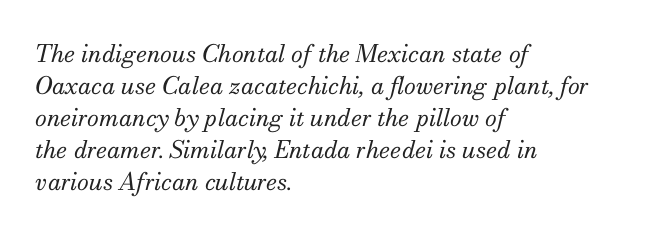
Quick note: interline space is typical. Rule under the text: the space is simply empty. These glyphs show unthickened strokes, regular width or finer. The paragraph has a hard left edge and a soft right edge.
